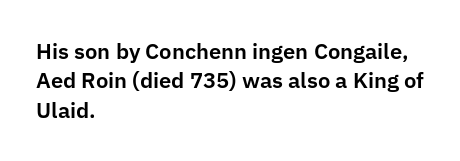
Q: Is the text italic (slanted)? A: No, it is upright.
Q: Is the text underlined? A: No.
Q: How is the paragraph aligned? A: Left-aligned.
Q: Is the spacing between letters normal or unusually wide? A: Normal.
Q: Is the spacing between lines tight, normal or loose? A: Normal.
